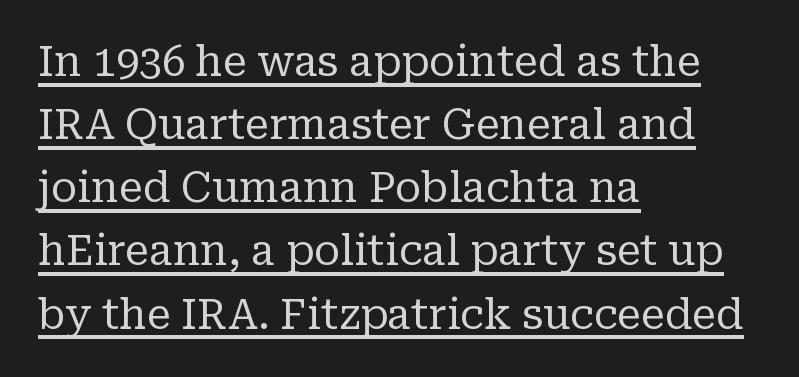
Q: Is the text bold? A: No.
Q: Is the text italic (slanted)? A: No, it is upright.
Q: Is the typeface a serif or a sans-serif typeface? A: Serif.
Q: Is the text underlined? A: Yes.
Q: How is the paragraph aligned? A: Left-aligned.
Q: Is the spacing between letters normal or unusually wide? A: Normal.
Q: Is the spacing between lines tight, normal or loose? A: Normal.
Q: Width (condensed, normal, or wide)? A: Normal.
Q: Stroke contrast? A: Low.
Q: x-height? A: Medium.
Q: Monospaced? A: No.
